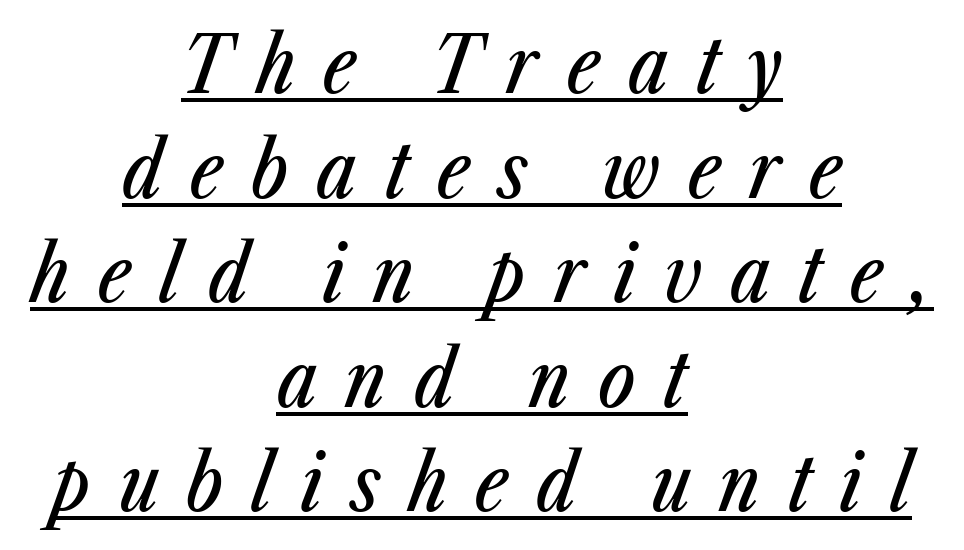
Q: Is the text italic (slanted)? A: Yes, it leans right by about 23 degrees.
Q: Is the text underlined? A: Yes.
Q: How is the paragraph aligned? A: Centered.
Q: Is the spacing between letters normal or unusually wide? A: Unusually wide.
Q: Is the spacing between lines tight, normal or loose? A: Normal.
Q: Width (condensed, normal, or wide)? A: Condensed.
Q: Stroke contrast? A: Low.
Q: x-height? A: Medium.
Q: Monospaced? A: No.
